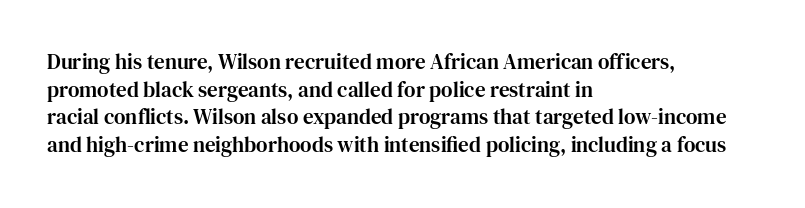
Q: Is the text italic (slanted)? A: No, it is upright.
Q: Is the text underlined? A: No.
Q: How is the paragraph aligned? A: Left-aligned.
Q: Is the spacing between letters normal or unusually wide? A: Normal.
Q: Is the spacing between lines tight, normal or loose? A: Normal.
